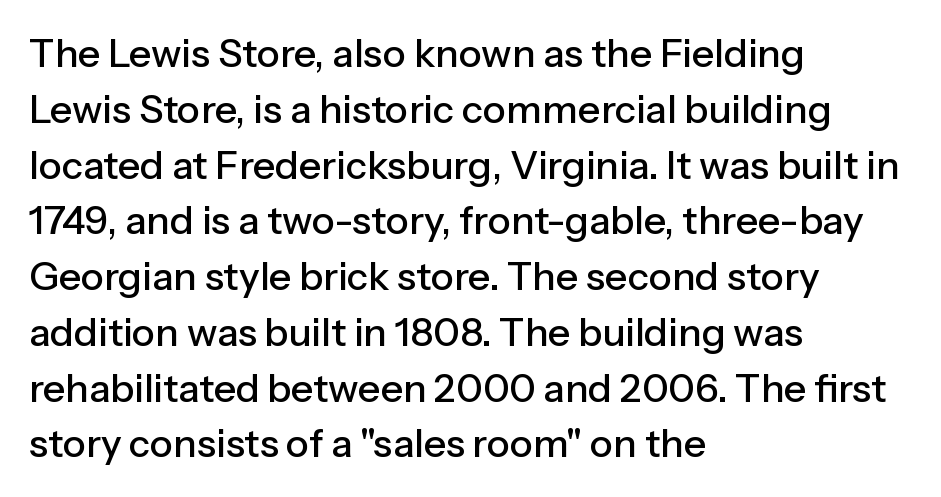
{"serif": "no", "italic": "no", "width": "normal", "stroke_contrast": "low", "x_height": "medium", "monospaced": "no", "underline": "no", "align": "left", "line_spacing": "normal", "line_spacing_ratio": 1.43, "letter_spacing": "normal", "letter_spacing_em": 0.0, "glyph_px": 39}
